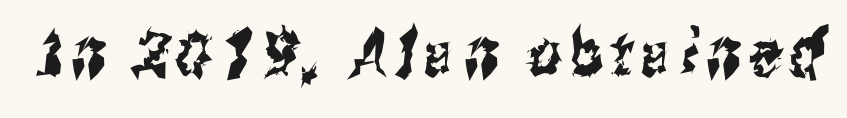
The face used here is proportionally spaced, like ordinary book or web type. This sample uses a sans-serif face. A clean baseline with only descenders dipping below it.
